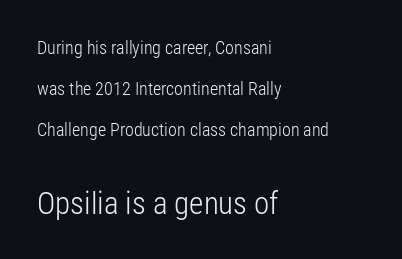
The image shows 31 px light, condensed sans-serif type, upright; set left-aligned, loose line spacing (2.28x), normal letter spacing, not underlined; the second (bottom) block is 1.72x larger; low stroke contrast and a medium x-height.
